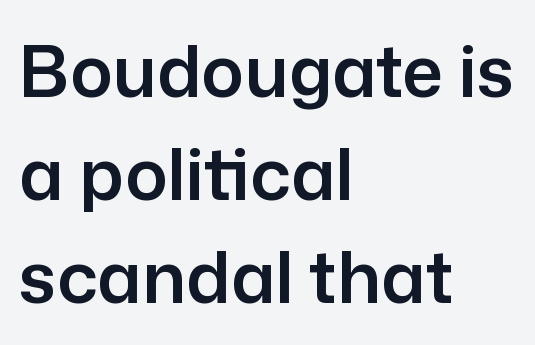
Q: Is the text italic (slanted)? A: No, it is upright.
Q: Is the typeface a serif or a sans-serif typeface? A: Sans-serif.
Q: Is the text underlined? A: No.
Q: How is the paragraph aligned? A: Left-aligned.
Q: Is the spacing between letters normal or unusually wide? A: Normal.
Q: Is the spacing between lines tight, normal or loose? A: Normal.
Q: Width (condensed, normal, or wide)? A: Normal.
Q: Stroke contrast? A: Low.
Q: x-height? A: Medium.
Q: Monospaced? A: No.
